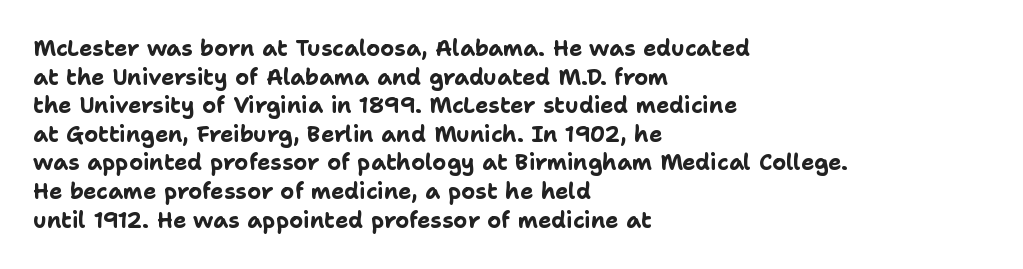
Q: Is the text bold? A: Yes.
Q: Is the text italic (slanted)? A: No, it is upright.
Q: Is the text underlined? A: No.
Q: How is the paragraph aligned? A: Left-aligned.
Q: Is the spacing between letters normal or unusually wide? A: Normal.
Q: Is the spacing between lines tight, normal or loose? A: Normal.
